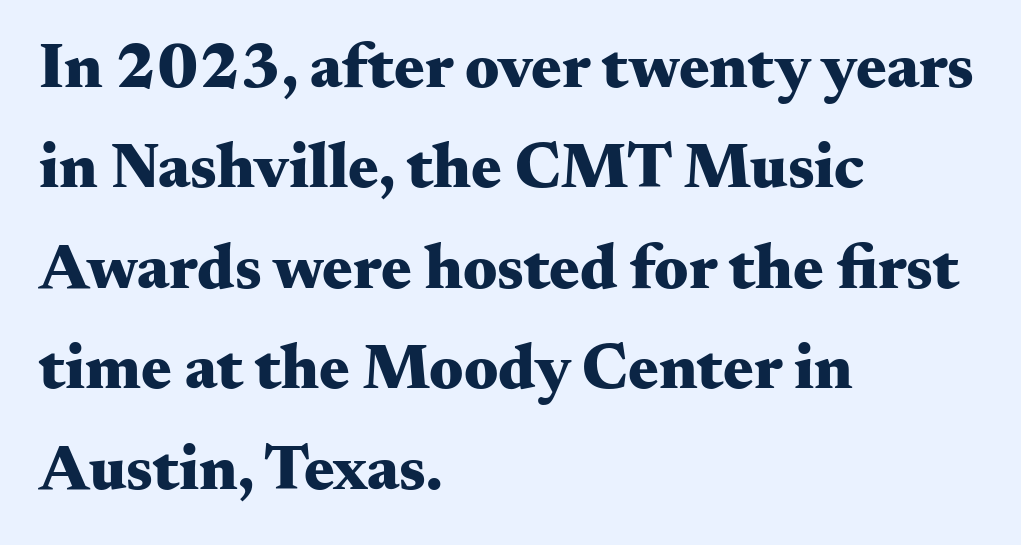
{"serif": "yes", "italic": "no", "bold": "yes", "weight": "heavy", "width": "wide", "stroke_contrast": "medium", "x_height": "small", "monospaced": "no", "underline": "no", "align": "left", "line_spacing": "normal", "line_spacing_ratio": 1.57, "letter_spacing": "normal", "letter_spacing_em": 0.0, "glyph_px": 64}
